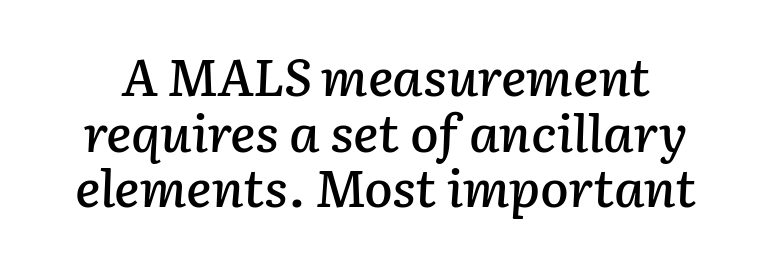
The passage shown is typed in a proportional face where columns would drift. The zone under the glyphs is completely vacant. How would I describe the line gaps? Narrow and economical. There is no visible air inserted between adjacent glyphs.
